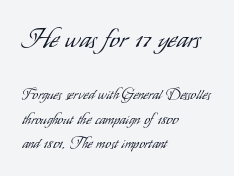
The image shows 25 px text type; set left-aligned, line spacing 1.74x, normal letter spacing, not underlined; the first (top) block is 1.79x larger.
